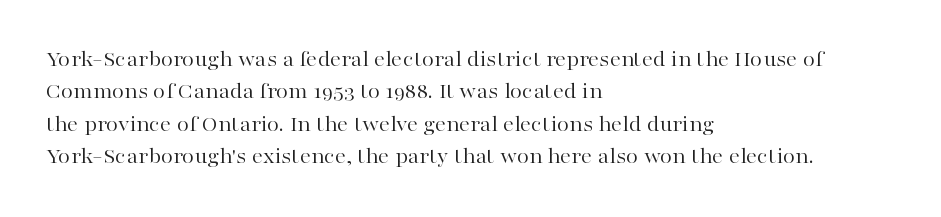
Does extra space separate the letters? No, they use regular spacing. Compared with a typical body face, this is equally light or lighter still. Casual observation: everything's shoved over to the left. This sample keeps an unexceptional amount of space between lines.
